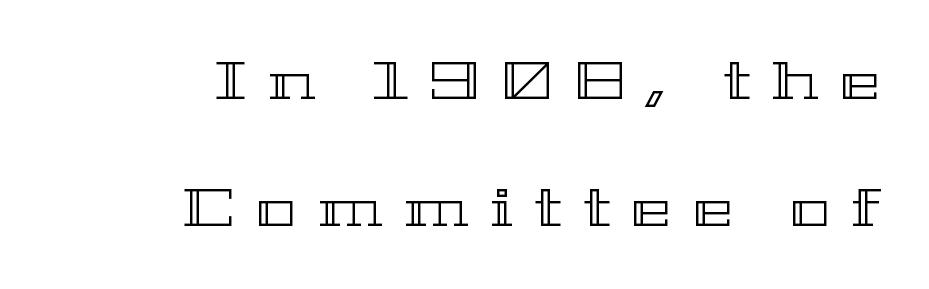
In terms of leading, this rendering errs on the spacious side. One-word summary of the alignment: right. Varying glyph widths throughout — classic text-font behaviour. Decoration check: the copy has no underline.
